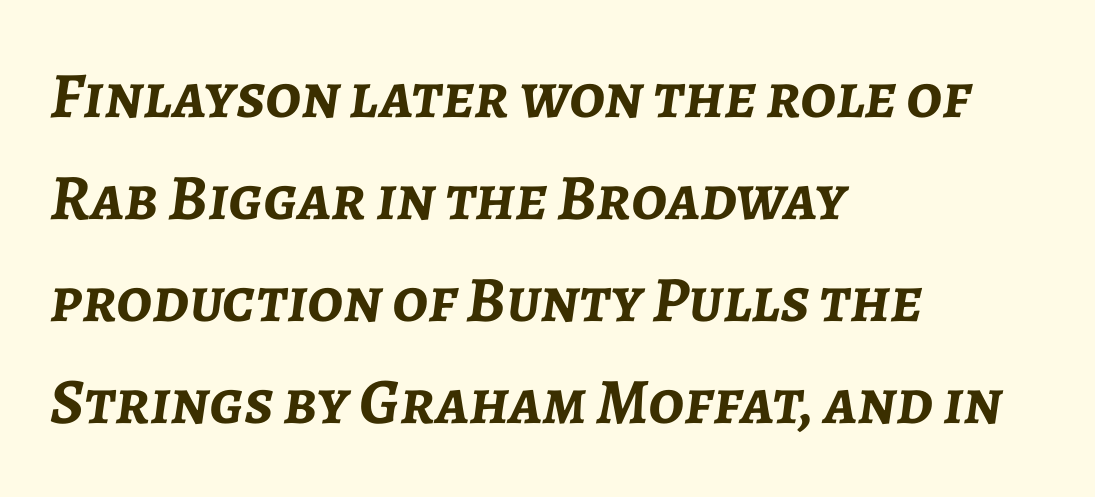
The image shows 65 px semibold type, italic (leaning right); set left-aligned, normal line spacing (1.57x), normal letter spacing, not underlined; low stroke contrast and a medium x-height.
